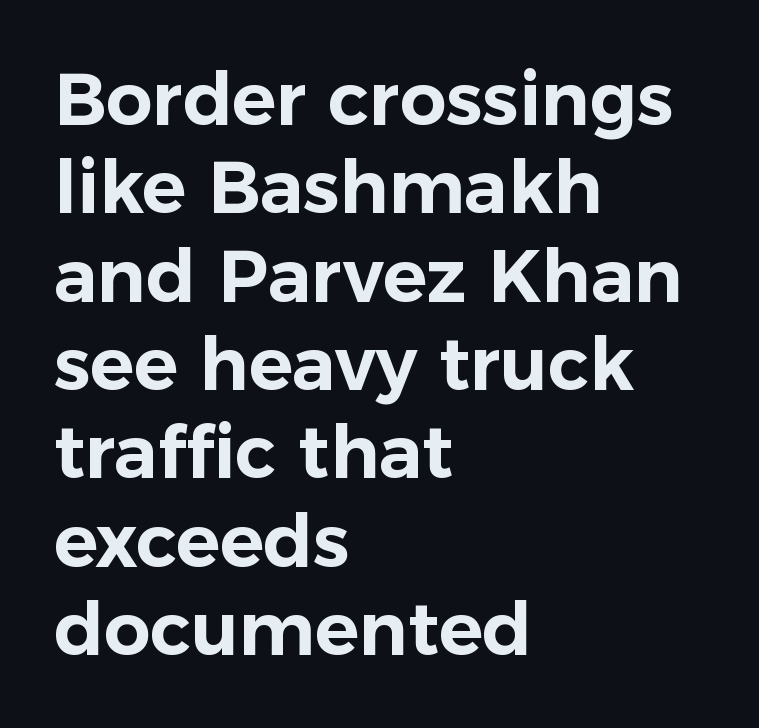
Q: Is the text italic (slanted)? A: No, it is upright.
Q: Is the typeface a serif or a sans-serif typeface? A: Sans-serif.
Q: Is the text underlined? A: No.
Q: How is the paragraph aligned? A: Left-aligned.
Q: Is the spacing between letters normal or unusually wide? A: Normal.
Q: Width (condensed, normal, or wide)? A: Normal.
Q: Stroke contrast? A: Low.
Q: x-height? A: Medium.
Q: Monospaced? A: No.
